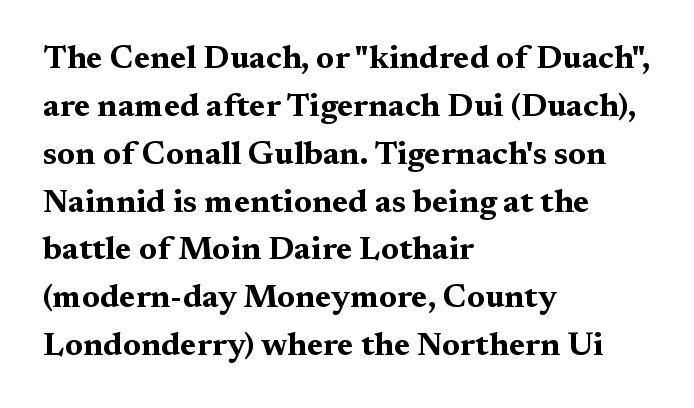
Classification — serif. In terms of posture, this sample is upright. The passage shown is typed in a proportional face where columns would drift. Vertical spacing — default. Alignment: flush left.
